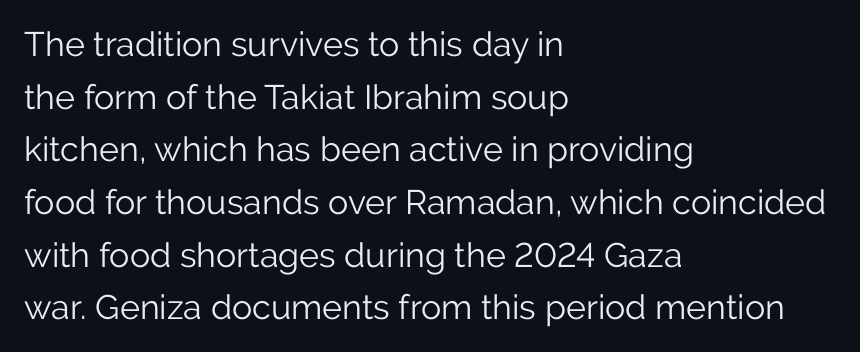
Q: Is the text bold? A: No.
Q: Is the text italic (slanted)? A: No, it is upright.
Q: Is the typeface a serif or a sans-serif typeface? A: Sans-serif.
Q: Is the text underlined? A: No.
Q: How is the paragraph aligned? A: Left-aligned.
Q: Is the spacing between letters normal or unusually wide? A: Normal.
Q: Is the spacing between lines tight, normal or loose? A: Normal.
Q: Width (condensed, normal, or wide)? A: Normal.
Q: Stroke contrast? A: Low.
Q: x-height? A: Medium.
Q: Monospaced? A: No.
